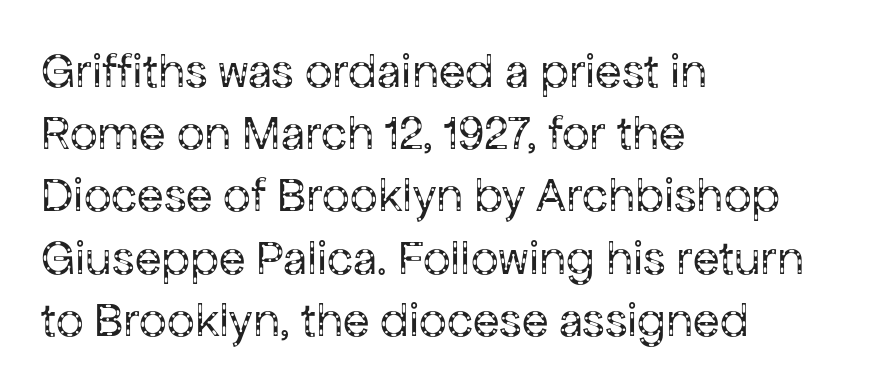
You can tell it's not italic because the verticals are truly vertical. The passage shown is typeset with a sans-serif family. You could call the tracking neutral — neither tight nor loose. These lines sit exactly where default settings would place them. Unbolded letterforms with no extra heft.
